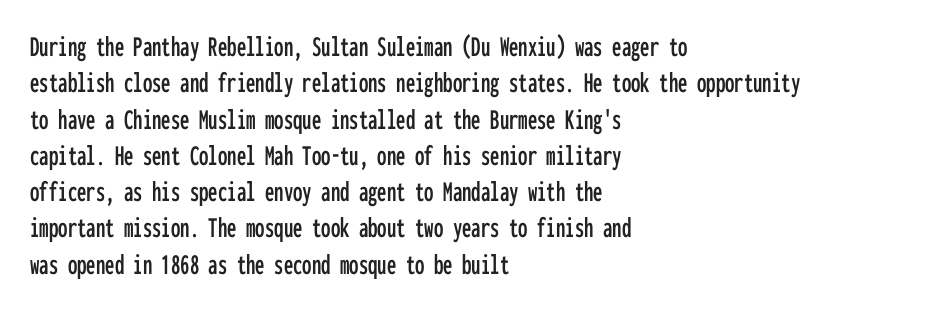
{"serif": "no", "italic": "no", "width": "condensed", "stroke_contrast": "low", "x_height": "medium", "monospaced": "yes", "underline": "no", "align": "left", "line_spacing_ratio": 1.21, "letter_spacing": "normal", "letter_spacing_em": 0.0, "glyph_px": 30}
